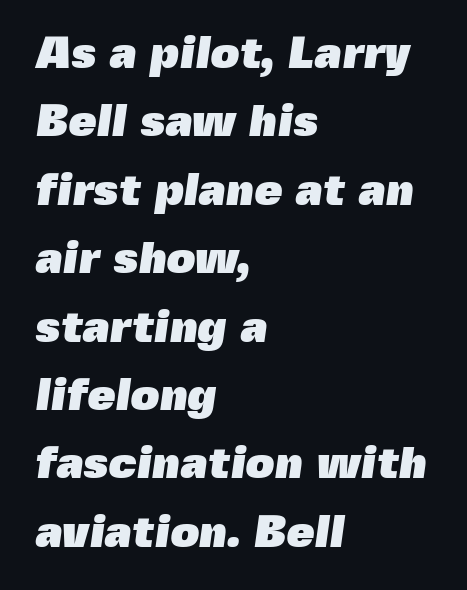
Q: Is the text bold? A: Yes.
Q: Is the typeface a serif or a sans-serif typeface? A: Sans-serif.
Q: Is the text underlined? A: No.
Q: How is the paragraph aligned? A: Left-aligned.
Q: Is the spacing between letters normal or unusually wide? A: Normal.
Q: Is the spacing between lines tight, normal or loose? A: Normal.
Q: Width (condensed, normal, or wide)? A: Normal.
Q: x-height? A: Medium.
Q: Monospaced? A: No.
